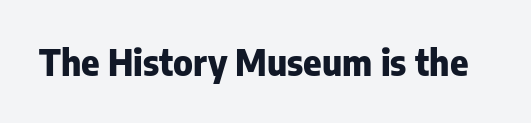
The image shows 35 px heavy sans-serif type, upright; set normal letter spacing, not underlined; low stroke contrast and a medium x-height.
